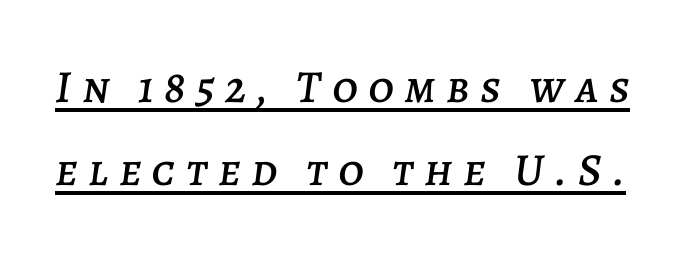
Here the designer chose a conventional face with non-uniform glyph widths. In terms of posture, this sample is oblique. This sample uses expanded letter spacing, leaving extra air between glyphs. Descenders here cross a horizontal rule under the line.
